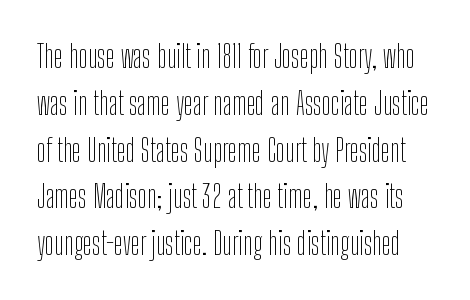
The tracking reads as untouched default to a designer's eye. Here the designer chose a conventional face with non-uniform glyph widths. Letters have the restrained weight of plain body copy at most. The vertical gap from one line to the next is medium. Upright lettering throughout.
